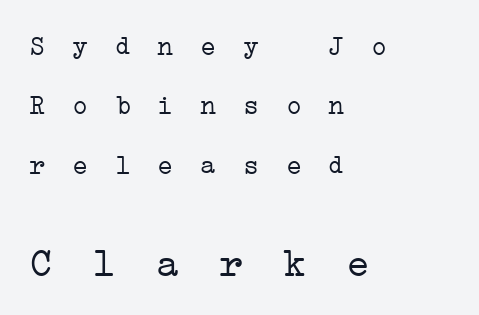
Q: Is the text bold? A: No.
Q: Is the typeface a serif or a sans-serif typeface? A: Serif.
Q: Is the text underlined? A: No.
Q: How is the paragraph aligned? A: Left-aligned.
Q: Is the spacing between letters normal or unusually wide? A: Unusually wide.
Q: Is the spacing between lines tight, normal or loose? A: Loose.
Q: Which block of text is set in a larger size, the first (top) or the second (bottom)? A: The second (bottom) one.
Q: Width (condensed, normal, or wide)? A: Wide.
Q: Stroke contrast? A: Low.
Q: x-height? A: Medium.
Q: Monospaced? A: Yes.
